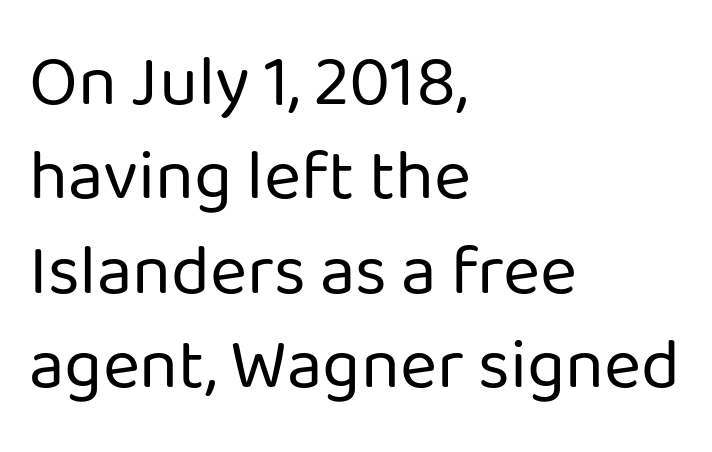
Q: Is the text bold? A: No.
Q: Is the text italic (slanted)? A: No, it is upright.
Q: Is the typeface a serif or a sans-serif typeface? A: Sans-serif.
Q: Is the text underlined? A: No.
Q: How is the paragraph aligned? A: Left-aligned.
Q: Is the spacing between letters normal or unusually wide? A: Normal.
Q: Is the spacing between lines tight, normal or loose? A: Normal.
Q: Width (condensed, normal, or wide)? A: Normal.
Q: Stroke contrast? A: Low.
Q: x-height? A: Medium.
Q: Monospaced? A: No.
